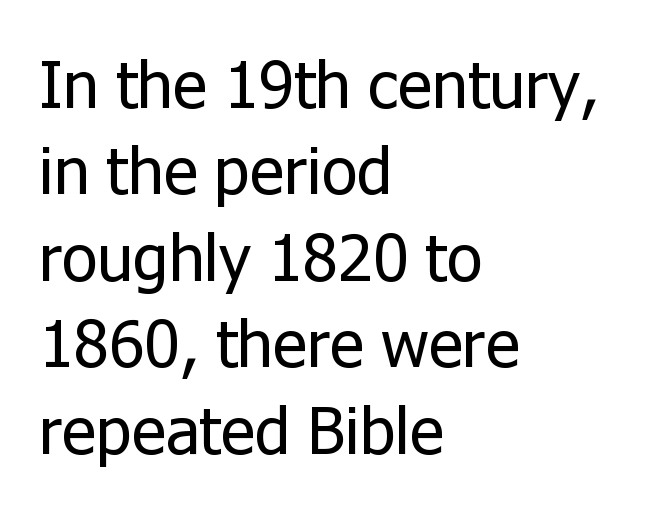
Q: Is the text bold? A: No.
Q: Is the text italic (slanted)? A: No, it is upright.
Q: Is the typeface a serif or a sans-serif typeface? A: Sans-serif.
Q: Is the text underlined? A: No.
Q: How is the paragraph aligned? A: Left-aligned.
Q: Is the spacing between letters normal or unusually wide? A: Normal.
Q: Is the spacing between lines tight, normal or loose? A: Normal.
Q: Width (condensed, normal, or wide)? A: Normal.
Q: Stroke contrast? A: Low.
Q: x-height? A: Medium.
Q: Monospaced? A: No.
